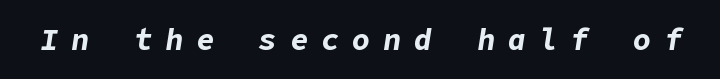
The image shows 30 px bold type, italic (leaning right); set unusually wide letter spacing (+0.44 em), not underlined; low stroke contrast and a medium x-height.
